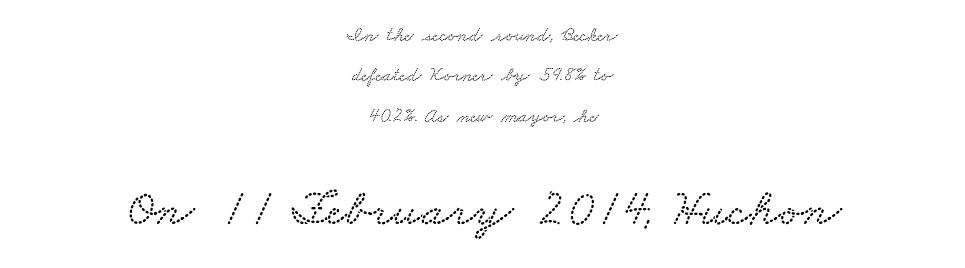
Q: Is the text underlined? A: No.
Q: How is the paragraph aligned? A: Centered.
Q: Is the spacing between letters normal or unusually wide? A: Normal.
Q: Is the spacing between lines tight, normal or loose? A: Loose.
Q: Which block of text is set in a larger size, the first (top) or the second (bottom)? A: The second (bottom) one.
Q: Width (condensed, normal, or wide)? A: Wide.
Q: Stroke contrast? A: Low.
Q: x-height? A: Small.
Q: Monospaced? A: No.
